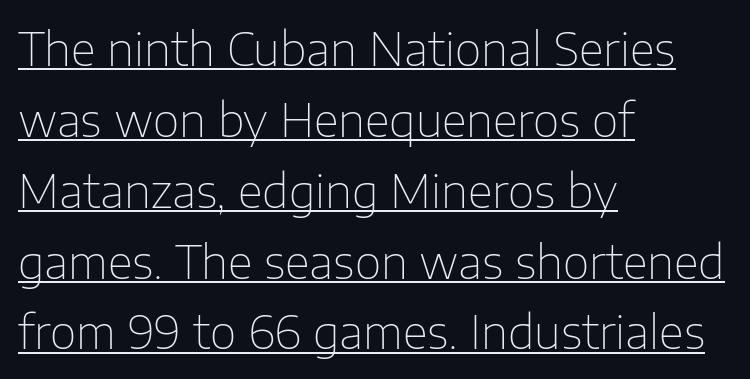
{"serif": "no", "italic": "no", "bold": "no", "weight": "thin", "width": "normal", "stroke_contrast": "low", "x_height": "medium", "monospaced": "no", "underline": "yes", "align": "left", "line_spacing": "normal", "line_spacing_ratio": 1.54, "letter_spacing": "normal", "letter_spacing_em": 0.0, "glyph_px": 46}
